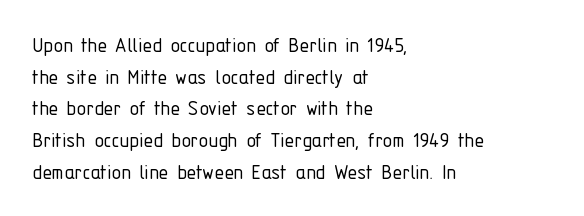
Leftover space on each line is placed entirely after the last word. The typesetting does not lean heavy: it is not bold. Honestly, the letter spacing is just normal — you wouldn't notice it. Underline: absent. If you drew a line through each stem, it would be perfectly vertical.
